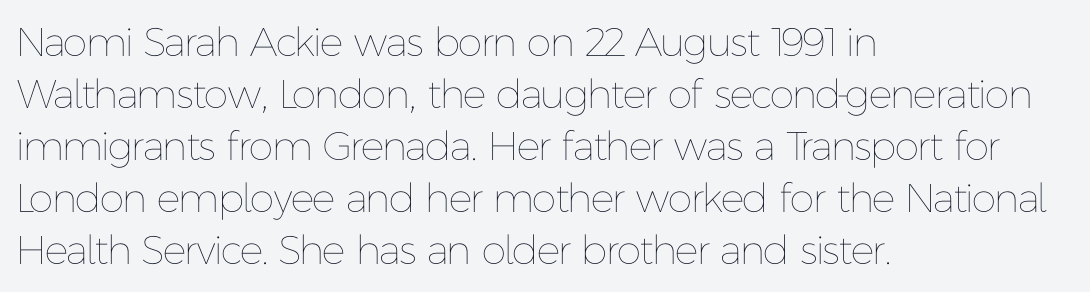
{"italic": "no", "bold": "no", "weight": "thin", "width": "normal", "stroke_contrast": "low", "x_height": "medium", "monospaced": "no", "underline": "no", "align": "left", "line_spacing": "normal", "line_spacing_ratio": 1.3, "letter_spacing": "normal", "letter_spacing_em": 0.0, "glyph_px": 40}
